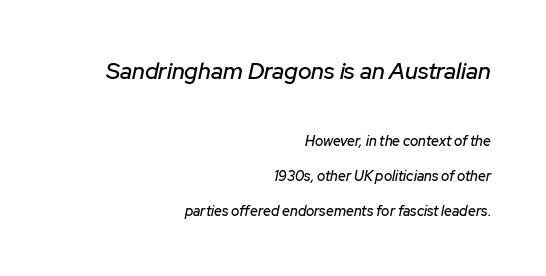
Q: Is the text italic (slanted)? A: Yes, it leans right by about 12 degrees.
Q: Is the text underlined? A: No.
Q: How is the paragraph aligned? A: Right-aligned.
Q: Is the spacing between letters normal or unusually wide? A: Normal.
Q: Is the spacing between lines tight, normal or loose? A: Loose.
Q: Which block of text is set in a larger size, the first (top) or the second (bottom)? A: The first (top) one.
